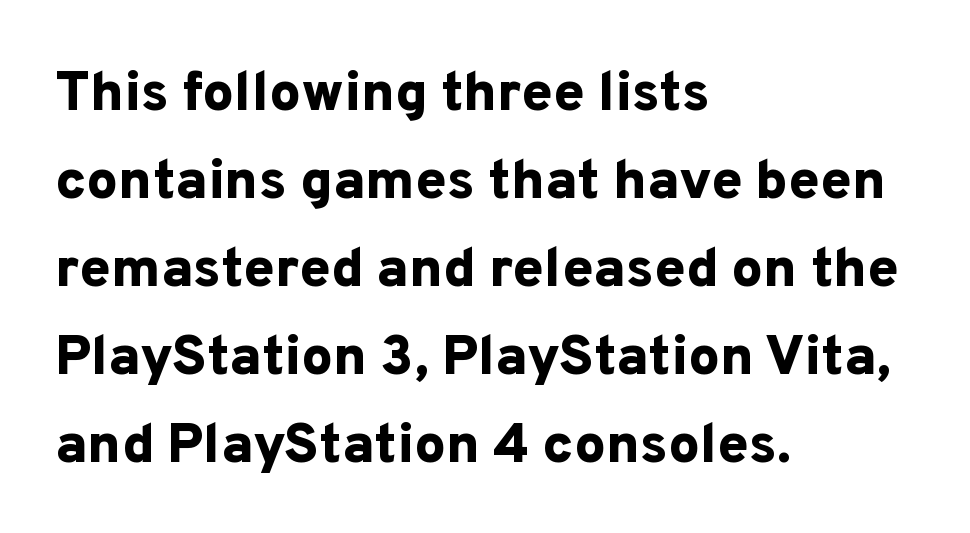
Q: Is the text bold? A: Yes.
Q: Is the text italic (slanted)? A: No, it is upright.
Q: Is the typeface a serif or a sans-serif typeface? A: Sans-serif.
Q: Is the text underlined? A: No.
Q: How is the paragraph aligned? A: Left-aligned.
Q: Is the spacing between letters normal or unusually wide? A: Normal.
Q: Is the spacing between lines tight, normal or loose? A: Normal.
Q: Width (condensed, normal, or wide)? A: Normal.
Q: Stroke contrast? A: Low.
Q: x-height? A: Medium.
Q: Monospaced? A: No.
